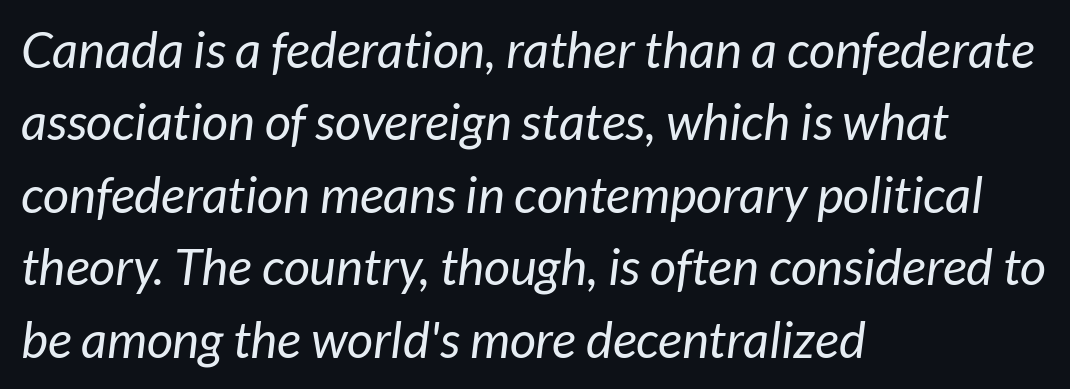
{"serif": "no", "bold": "no", "weight": "regular", "width": "normal", "stroke_contrast": "low", "x_height": "medium", "monospaced": "no", "underline": "no", "align": "left", "line_spacing": "normal", "line_spacing_ratio": 1.42, "letter_spacing": "normal", "letter_spacing_em": 0.0, "glyph_px": 51}
